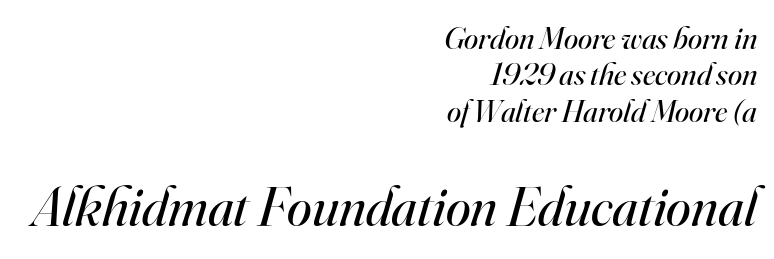
{"serif": "yes", "italic": "yes", "lean": "right", "slant_degrees": 16, "bold": "no", "weight": "regular", "width": "normal", "stroke_contrast": "high", "x_height": "small", "monospaced": "no", "underline": "no", "align": "right", "line_spacing": "tight", "line_spacing_ratio": 1.14, "letter_spacing": "normal", "letter_spacing_em": 0.0, "larger_block": "second", "size_ratio": 1.75, "glyph_px": 56}
